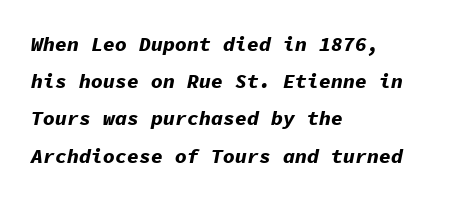
The foot of each line stays bare and open. Italic? Definitely — the glyphs are oblique. Every letter is thick-stroked: bold, no question. Visually the block forms a straight wall on the left and a jagged coastline on the right. The horizontal fit of the characters is conventional and even.
